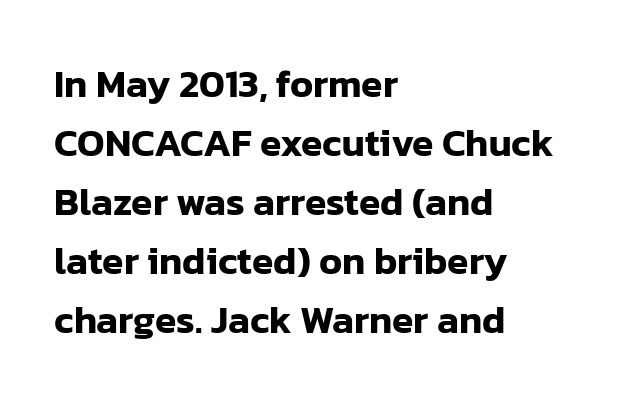
The image shows 39 px sans-serif type, upright; set left-aligned, normal line spacing (1.51x), normal letter spacing, not underlined; low stroke contrast and a medium x-height.
